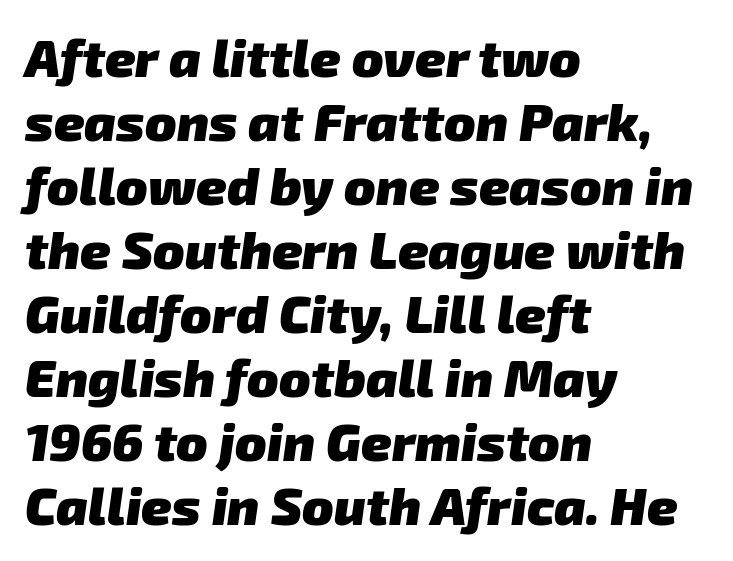
Q: Is the text bold? A: Yes.
Q: Is the typeface a serif or a sans-serif typeface? A: Sans-serif.
Q: Is the text underlined? A: No.
Q: How is the paragraph aligned? A: Left-aligned.
Q: Is the spacing between letters normal or unusually wide? A: Normal.
Q: Width (condensed, normal, or wide)? A: Normal.
Q: Stroke contrast? A: Low.
Q: x-height? A: Medium.
Q: Monospaced? A: No.
